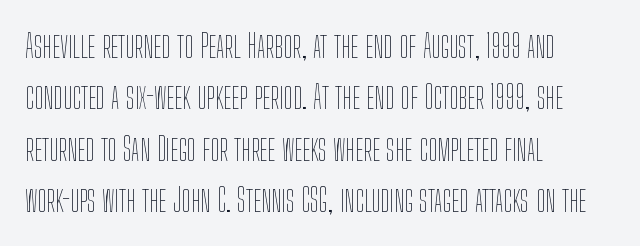
This is not heavy type; no bold has been used. The compositor pushed each line to the left boundary. Character widths vary here, with narrow letters taking less room than wide ones. Tall strokes in this sample are plumb rather than angled. Check the space under the baseline: it is left empty.
